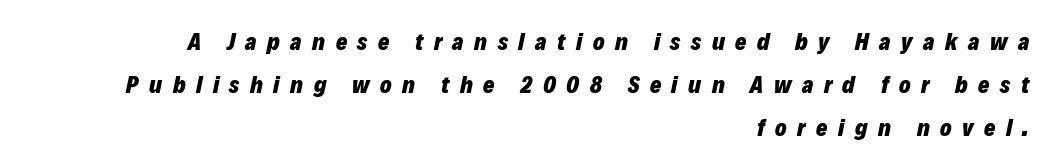
Q: Is the text bold? A: Yes.
Q: Is the text italic (slanted)? A: Yes, it leans right by about 12 degrees.
Q: Is the text underlined? A: No.
Q: How is the paragraph aligned? A: Right-aligned.
Q: Is the spacing between letters normal or unusually wide? A: Unusually wide.
